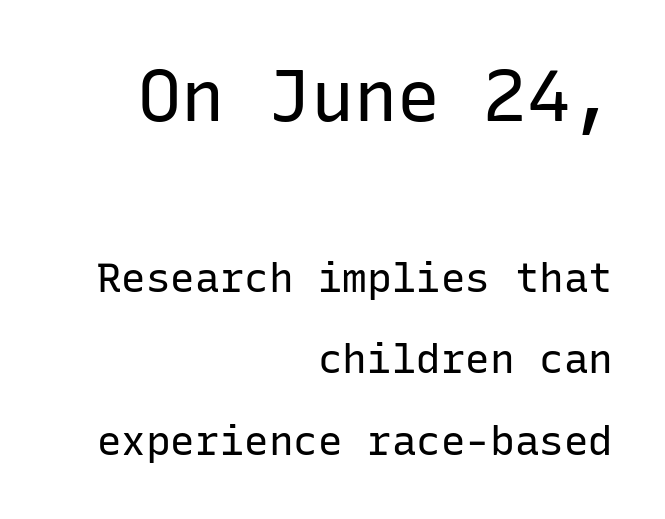
The image shows 72 px regular-weight sans-serif type, upright, monospaced; set right-aligned, loose line spacing (1.99x), normal letter spacing, not underlined; the first (top) block is 1.76x larger; low stroke contrast and a medium x-height.
